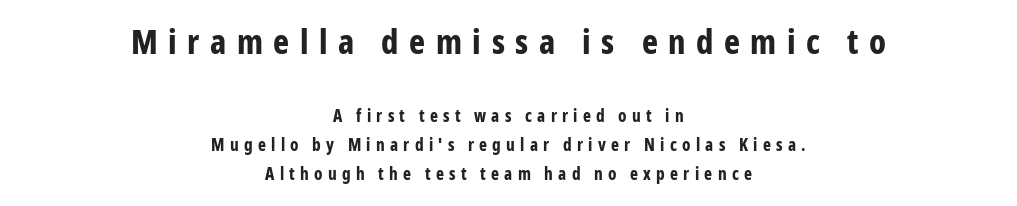
Does the copy run flush right? No — it is centered line by line. Quick note: underline off. The gaps between neighbouring characters are conspicuously large. When letters stand straight like this, we call the style roman or upright.
